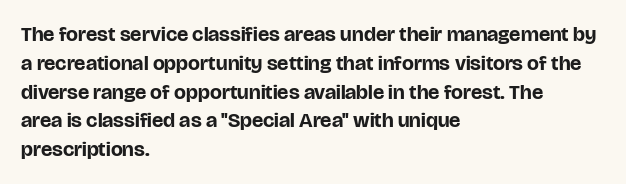
{"italic": "no", "bold": "yes", "underline": "no", "align": "left", "line_spacing": "normal", "line_spacing_ratio": 1.37, "letter_spacing": "normal", "letter_spacing_em": 0.0, "glyph_px": 21}
